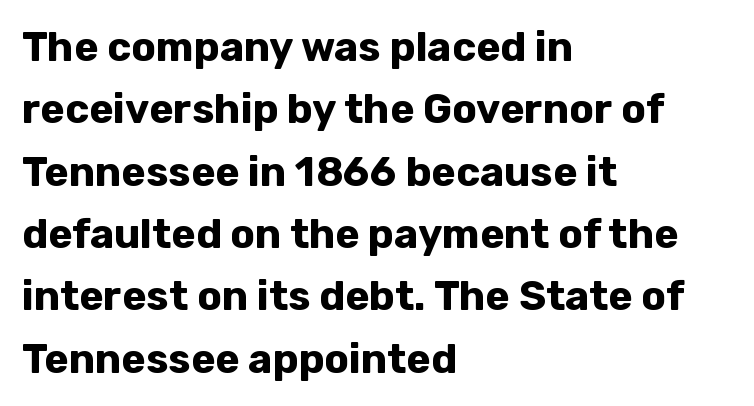
Q: Is the text bold? A: Yes.
Q: Is the text italic (slanted)? A: No, it is upright.
Q: Is the typeface a serif or a sans-serif typeface? A: Sans-serif.
Q: Is the text underlined? A: No.
Q: How is the paragraph aligned? A: Left-aligned.
Q: Is the spacing between letters normal or unusually wide? A: Normal.
Q: Is the spacing between lines tight, normal or loose? A: Normal.
Q: Width (condensed, normal, or wide)? A: Normal.
Q: Stroke contrast? A: Low.
Q: x-height? A: Medium.
Q: Monospaced? A: No.
